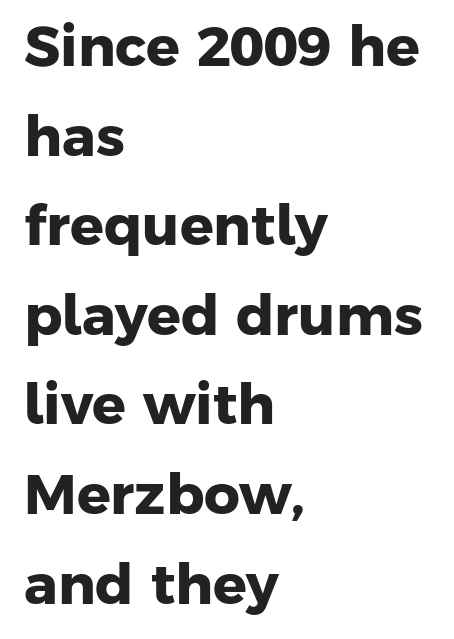
{"serif": "no", "bold": "yes", "weight": "heavy", "width": "normal", "stroke_contrast": "low", "x_height": "medium", "monospaced": "no", "underline": "no", "align": "left", "line_spacing": "normal", "line_spacing_ratio": 1.6, "letter_spacing": "normal", "letter_spacing_em": 0.0, "glyph_px": 56}
